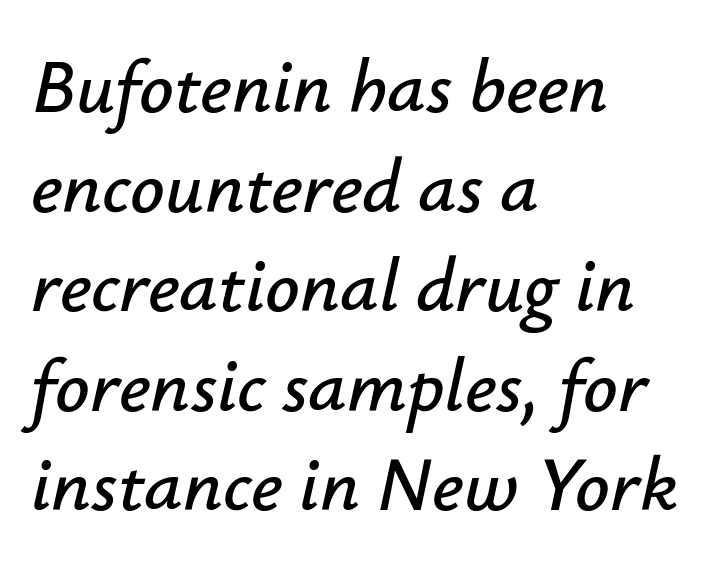
{"italic": "yes", "lean": "right", "slant_degrees": 12, "width": "normal", "stroke_contrast": "low", "x_height": "small", "monospaced": "no", "underline": "no", "align": "left", "line_spacing": "normal", "line_spacing_ratio": 1.31, "letter_spacing": "normal", "letter_spacing_em": 0.0, "glyph_px": 76}
